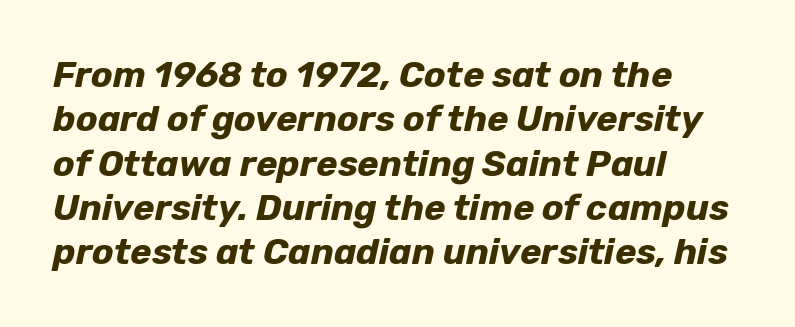
{"italic": "yes", "lean": "right", "slant_degrees": 12, "bold": "yes", "weight": "bold", "width": "normal", "stroke_contrast": "low", "x_height": "medium", "monospaced": "no", "underline": "no", "align": "left", "line_spacing_ratio": 1.23, "letter_spacing": "normal", "letter_spacing_em": 0.0, "glyph_px": 36}
